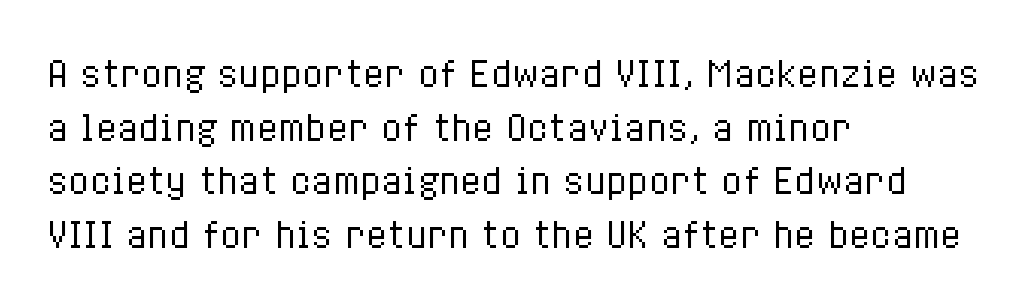
{"italic": "no", "bold": "no", "weight": "regular", "width": "condensed", "stroke_contrast": "low", "x_height": "medium", "monospaced": "no", "underline": "no", "align": "left", "line_spacing": "normal", "line_spacing_ratio": 1.53, "letter_spacing": "normal", "letter_spacing_em": 0.0, "glyph_px": 35}
